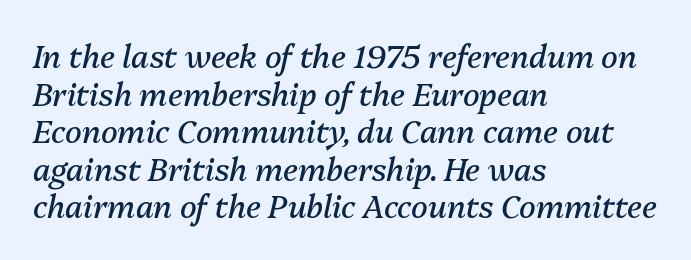
The characters are drawn with everyday or finer stroke widths. Designer's note — italics engaged. A student would call this left alignment; a typographer would say flush left, rag right. The area under the type is left untouched. Note the varied advance widths — an 'i' is clearly narrower than an 'm'. Characters follow at the spacing the type designer built in.
